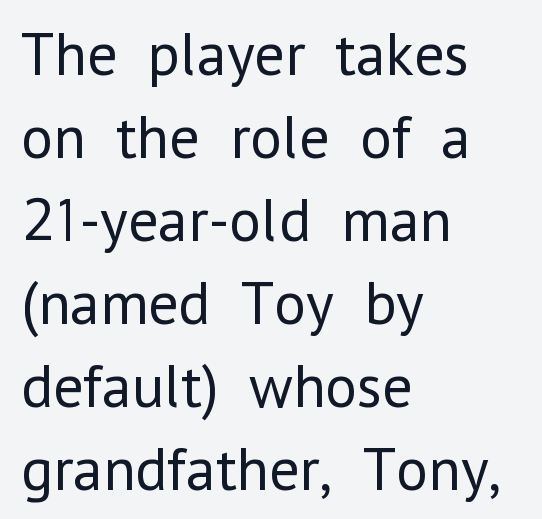
{"serif": "no", "italic": "no", "bold": "no", "weight": "regular", "width": "normal", "stroke_contrast": "low", "x_height": "medium", "monospaced": "no", "underline": "no", "align": "left", "line_spacing": "normal", "line_spacing_ratio": 1.36, "letter_spacing": "normal", "letter_spacing_em": 0.0, "glyph_px": 61}
